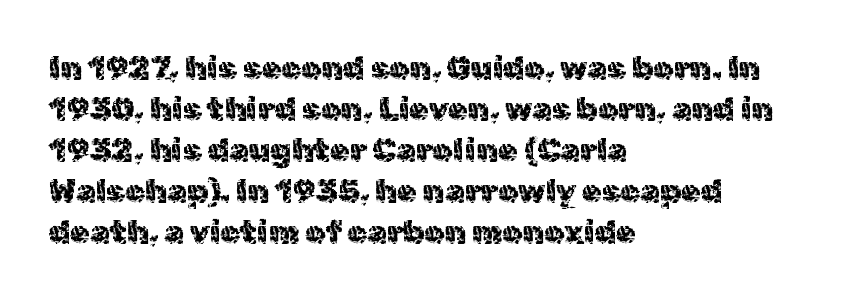
Q: Is the text bold? A: No.
Q: Is the text italic (slanted)? A: No, it is upright.
Q: Is the typeface a serif or a sans-serif typeface? A: Sans-serif.
Q: Is the text underlined? A: No.
Q: How is the paragraph aligned? A: Left-aligned.
Q: Is the spacing between letters normal or unusually wide? A: Normal.
Q: Is the spacing between lines tight, normal or loose? A: Normal.
Q: Width (condensed, normal, or wide)? A: Normal.
Q: x-height? A: Medium.
Q: Monospaced? A: No.
